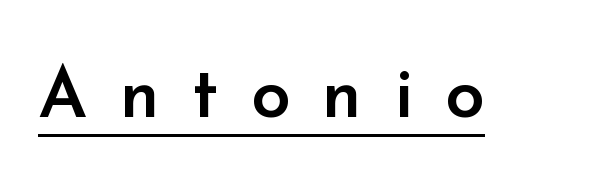
The image shows 71 px semibold sans-serif type, upright; set unusually wide letter spacing (+0.45 em), underlined; low stroke contrast and a small x-height.
